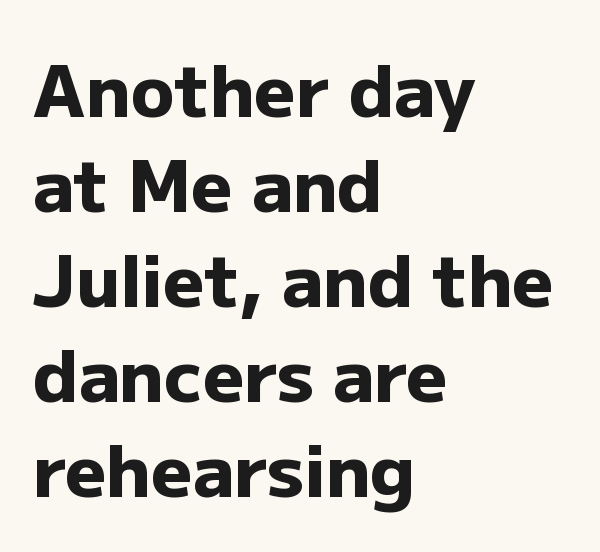
Q: Is the text bold? A: Yes.
Q: Is the text italic (slanted)? A: No, it is upright.
Q: Is the typeface a serif or a sans-serif typeface? A: Sans-serif.
Q: Is the text underlined? A: No.
Q: How is the paragraph aligned? A: Left-aligned.
Q: Is the spacing between letters normal or unusually wide? A: Normal.
Q: Is the spacing between lines tight, normal or loose? A: Normal.
Q: Width (condensed, normal, or wide)? A: Normal.
Q: Stroke contrast? A: Low.
Q: x-height? A: Medium.
Q: Monospaced? A: No.
